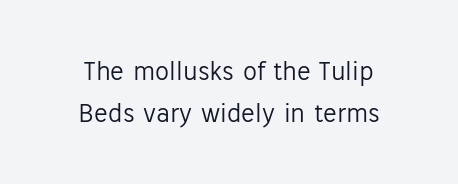
In terms of letterspacing, this is plain default setting. Font category for this specimen: sans-serif. The passage shown is typed in a proportional face where columns would drift. Think standard paragraph weight, or any step lighter than that. Is there much room between lines? A standard amount, neither cramped nor airy.
